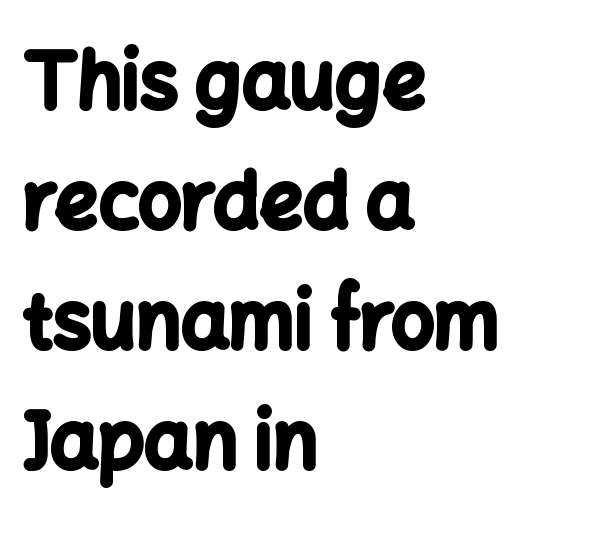
Leading matches the norm, producing a regular column. These lines were composed using upright roman letters. The letters sit at their default tracking, neither squeezed nor spread. Serif or sans? Sans — the stroke terminals are bare. Clear beneath every line of the passage. Character widths vary here, with narrow letters taking less room than wide ones.
